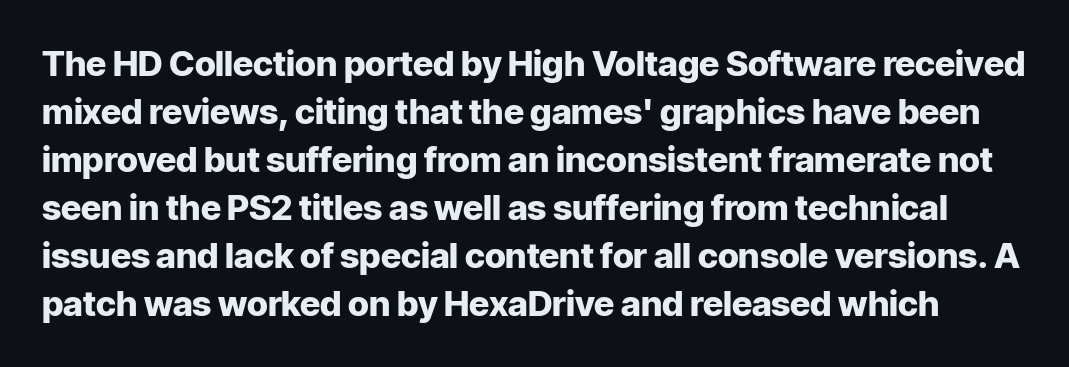
{"serif": "no", "italic": "no", "bold": "yes", "weight": "heavy", "width": "normal", "stroke_contrast": "low", "x_height": "medium", "monospaced": "no", "underline": "no", "line_spacing": "normal", "line_spacing_ratio": 1.37, "letter_spacing": "normal", "letter_spacing_em": 0.0, "glyph_px": 35}
